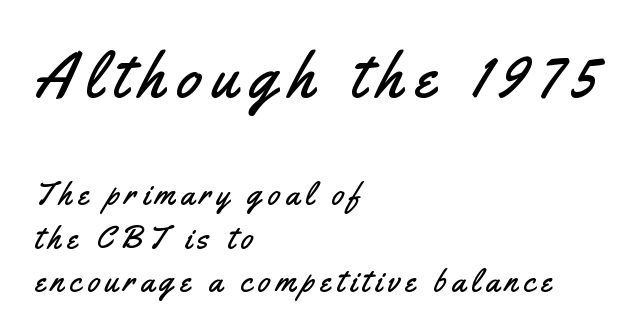
The rows are spaced the way most documents space them. Beneath every word, the page is bare. Compare the two chunks: the upper has the greater cap height. These lines are rendered in a variable-pitch font.
